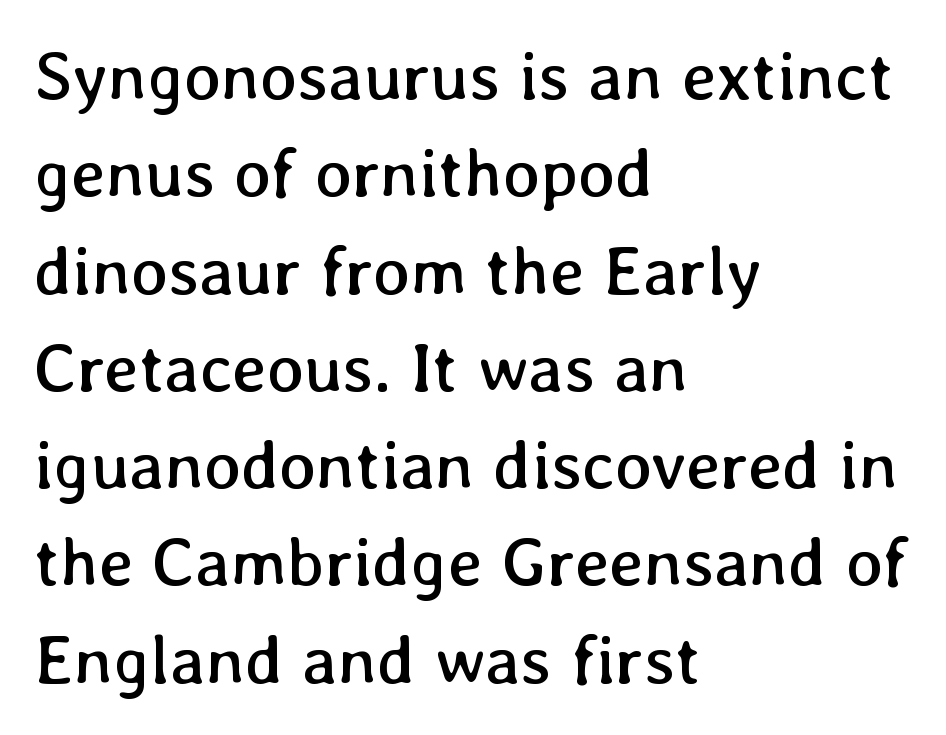
Q: Is the text bold? A: No.
Q: Is the text italic (slanted)? A: No, it is upright.
Q: Is the text underlined? A: No.
Q: How is the paragraph aligned? A: Left-aligned.
Q: Is the spacing between letters normal or unusually wide? A: Normal.
Q: Is the spacing between lines tight, normal or loose? A: Normal.
Q: Width (condensed, normal, or wide)? A: Normal.
Q: Stroke contrast? A: Low.
Q: x-height? A: Medium.
Q: Monospaced? A: No.
